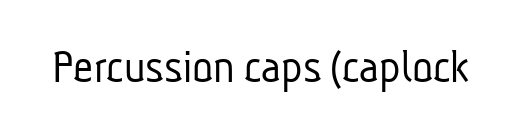
Q: Is the text bold? A: No.
Q: Is the typeface a serif or a sans-serif typeface? A: Sans-serif.
Q: Is the text underlined? A: No.
Q: Is the spacing between letters normal or unusually wide? A: Normal.
Q: Width (condensed, normal, or wide)? A: Condensed.
Q: Stroke contrast? A: Low.
Q: x-height? A: Medium.
Q: Monospaced? A: No.
